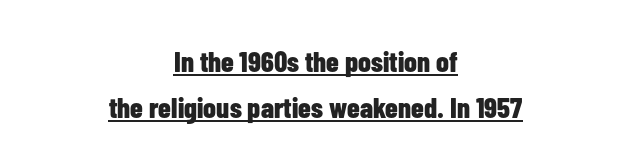
The image shows 29 px bold, condensed sans-serif type, upright; set centered, normal line spacing (1.58x), normal letter spacing, underlined; low stroke contrast and a medium x-height.
